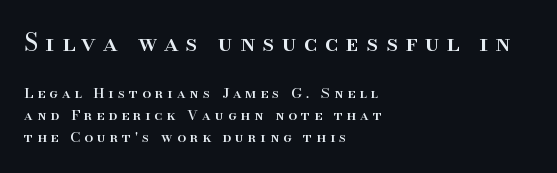
{"italic": "no", "underline": "no", "align": "left", "line_spacing": "normal", "line_spacing_ratio": 1.6, "letter_spacing": "wide", "letter_spacing_em": 0.3, "larger_block": "first", "size_ratio": 1.71, "glyph_px": 24}
